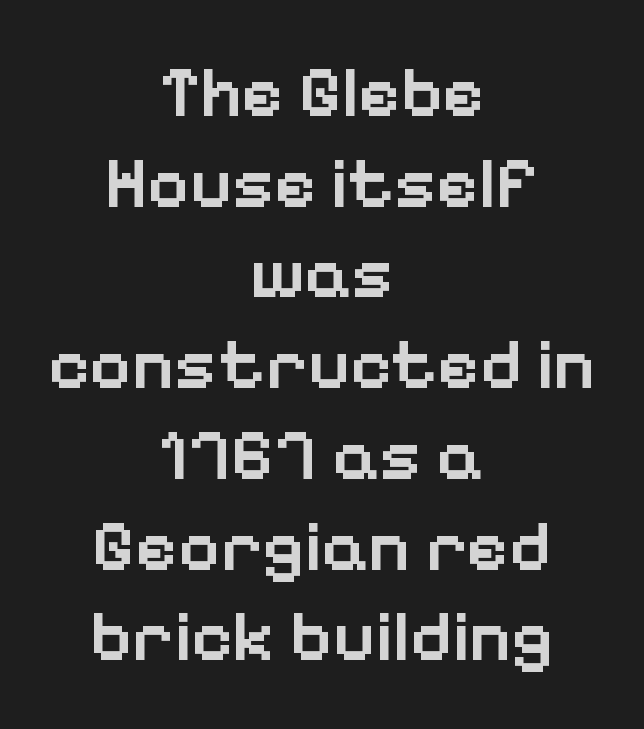
{"serif": "no", "italic": "no", "bold": "semi", "weight": "semibold", "width": "normal", "stroke_contrast": "low", "x_height": "medium", "monospaced": "no", "underline": "no", "align": "center", "line_spacing": "normal", "line_spacing_ratio": 1.26, "letter_spacing": "normal", "letter_spacing_em": 0.0, "glyph_px": 72}
